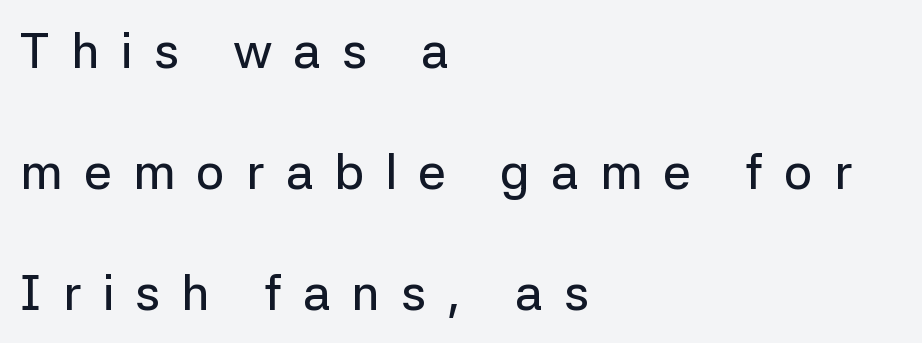
Do the letters lean? They stand straight. Think of a printed novel: that variable character pitch is what you see here. Rows of type keep a wide berth in the vertical direction. The compositor pushed each line to the left boundary. Plain, unruled lines of type. The font family rendered here belongs to the sans-serif group.
